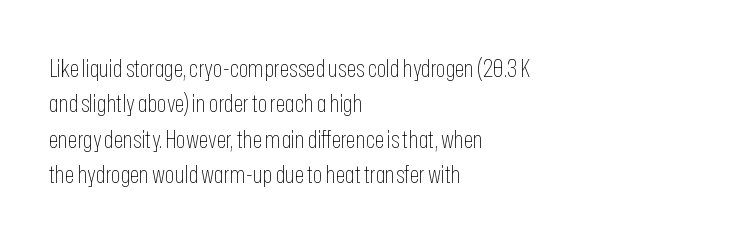
{"italic": "no", "bold": "no", "underline": "no", "align": "left", "line_spacing": "normal", "line_spacing_ratio": 1.42, "letter_spacing": "normal", "letter_spacing_em": 0.0, "glyph_px": 25}
